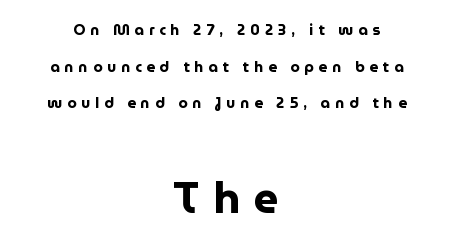
The image shows 44 px bold sans-serif type, upright; set centered, loose line spacing (2.45x), unusually wide letter spacing (+0.32 em), not underlined; the second (bottom) block is 2.93x larger; low stroke contrast and a medium x-height.
